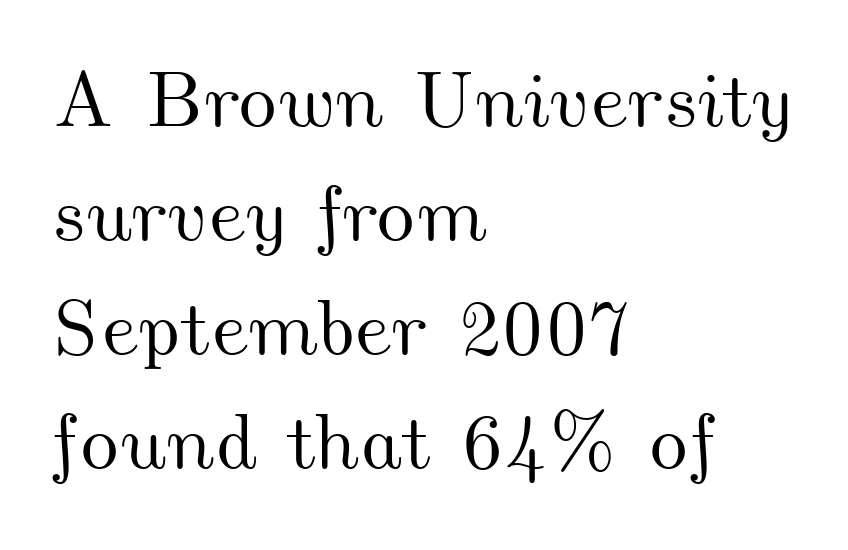
{"width": "wide", "stroke_contrast": "medium", "x_height": "small", "monospaced": "no", "underline": "no", "align": "left", "line_spacing": "normal", "line_spacing_ratio": 1.46, "letter_spacing": "normal", "letter_spacing_em": 0.0, "glyph_px": 78}
